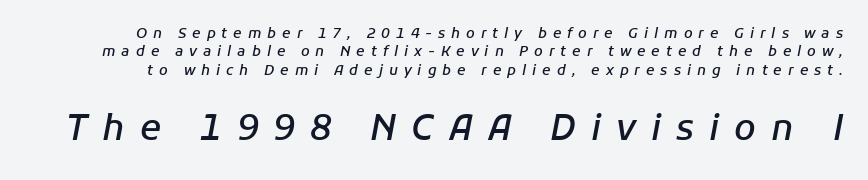
Q: Is the text bold? A: Semi-bold.
Q: Is the text italic (slanted)? A: Yes, it leans right by about 11 degrees.
Q: Is the text underlined? A: No.
Q: Is the spacing between letters normal or unusually wide? A: Unusually wide.
Q: Is the spacing between lines tight, normal or loose? A: Normal.
Q: Which block of text is set in a larger size, the first (top) or the second (bottom)? A: The second (bottom) one.
Q: Width (condensed, normal, or wide)? A: Normal.
Q: Stroke contrast? A: Low.
Q: x-height? A: Medium.
Q: Monospaced? A: No.
